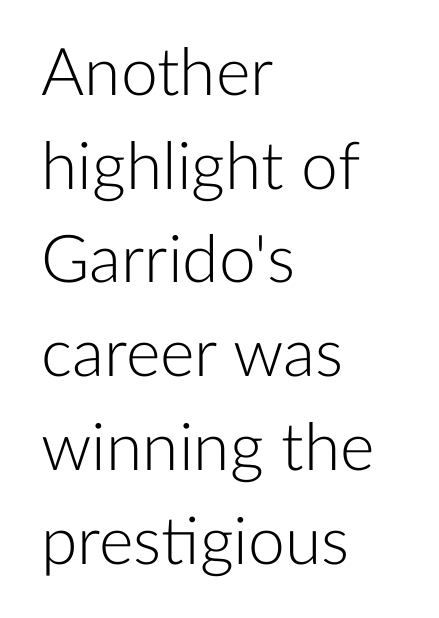
{"serif": "no", "italic": "no", "bold": "no", "weight": "light", "width": "normal", "stroke_contrast": "low", "x_height": "medium", "monospaced": "no", "underline": "no", "align": "left", "line_spacing": "normal", "line_spacing_ratio": 1.42, "letter_spacing": "normal", "letter_spacing_em": 0.0, "glyph_px": 66}
